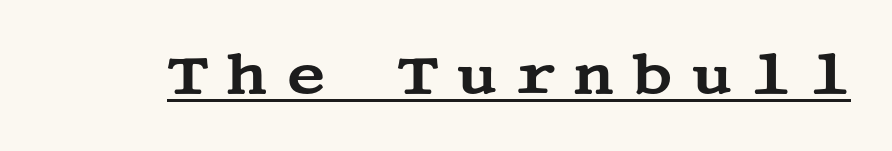
Q: Is the text italic (slanted)? A: No, it is upright.
Q: Is the typeface a serif or a sans-serif typeface? A: Serif.
Q: Is the text underlined? A: Yes.
Q: Is the spacing between letters normal or unusually wide? A: Unusually wide.
Q: Width (condensed, normal, or wide)? A: Wide.
Q: Stroke contrast? A: Medium.
Q: x-height? A: Large.
